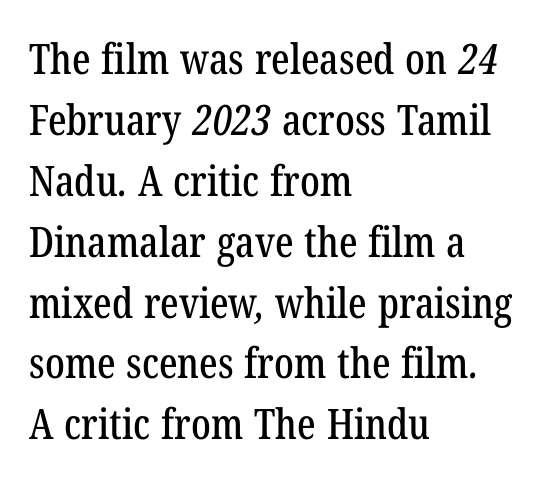
{"serif": "yes", "width": "condensed", "stroke_contrast": "low", "x_height": "medium", "monospaced": "no", "underline": "no", "align": "left", "line_spacing": "normal", "line_spacing_ratio": 1.45, "letter_spacing": "normal", "letter_spacing_em": 0.0, "glyph_px": 42}
